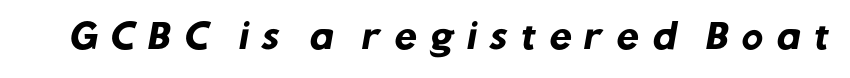
Q: Is the text bold? A: Yes.
Q: Is the typeface a serif or a sans-serif typeface? A: Sans-serif.
Q: Is the text underlined? A: No.
Q: Is the spacing between letters normal or unusually wide? A: Unusually wide.
Q: Width (condensed, normal, or wide)? A: Normal.
Q: Stroke contrast? A: Low.
Q: x-height? A: Medium.
Q: Monospaced? A: No.
